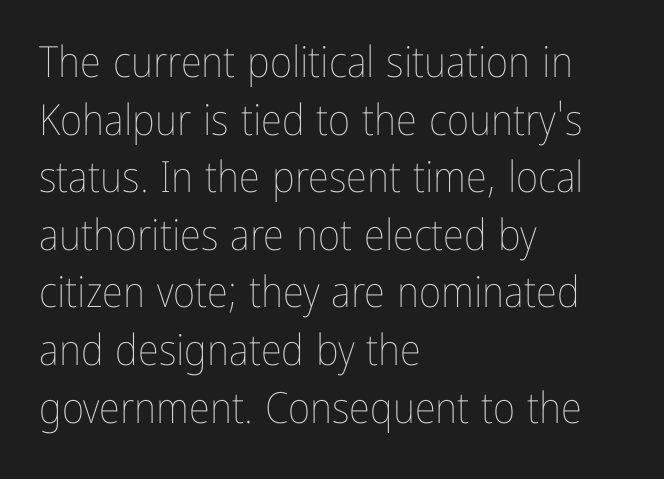
The image shows 43 px thin, condensed type, upright; set left-aligned, normal line spacing (1.34x), normal letter spacing, not underlined; low stroke contrast and a medium x-height.
